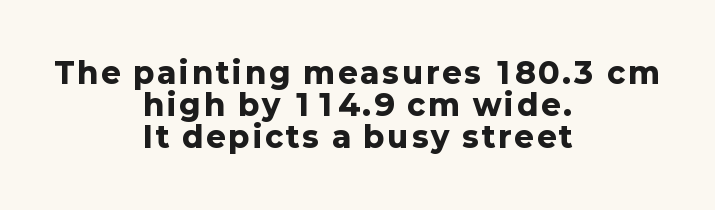
The setting favours the middle, as headings and verse often do. Note the varied advance widths — an 'i' is clearly narrower than an 'm'. The font's upright variant was chosen for this text. Students, observe: this is what under-led, compact text looks like. Heavy-handed strokes throughout: this text is bold.
